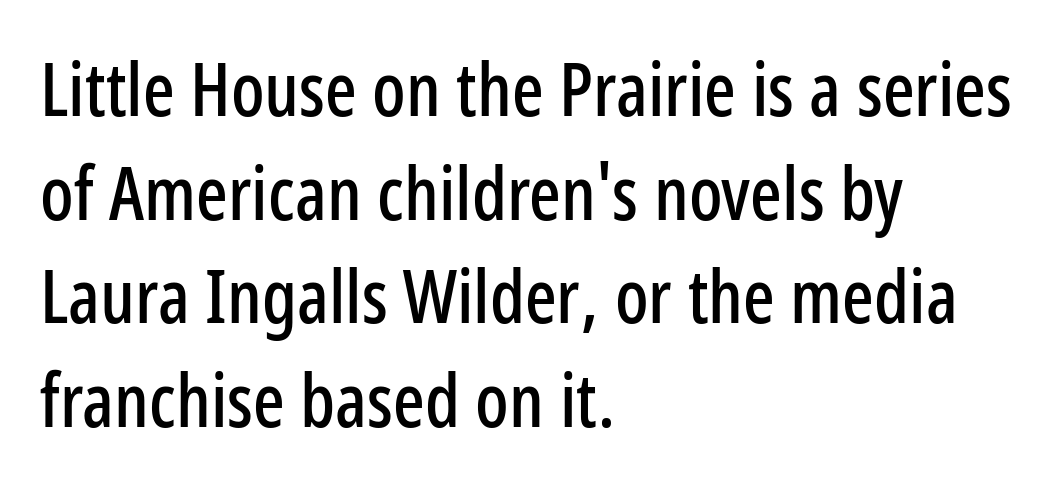
The image shows 74 px condensed sans-serif type, upright; set left-aligned, normal line spacing (1.4x), normal letter spacing, not underlined; low stroke contrast and a medium x-height.
